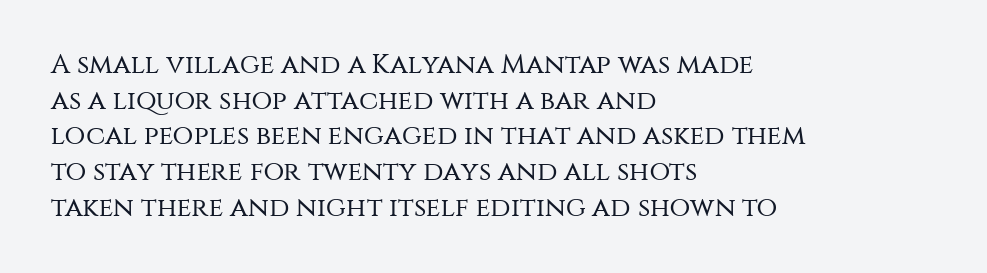
Q: Is the text bold? A: No.
Q: Is the text italic (slanted)? A: No, it is upright.
Q: Is the text underlined? A: No.
Q: How is the paragraph aligned? A: Left-aligned.
Q: Is the spacing between letters normal or unusually wide? A: Normal.
Q: Is the spacing between lines tight, normal or loose? A: Normal.
